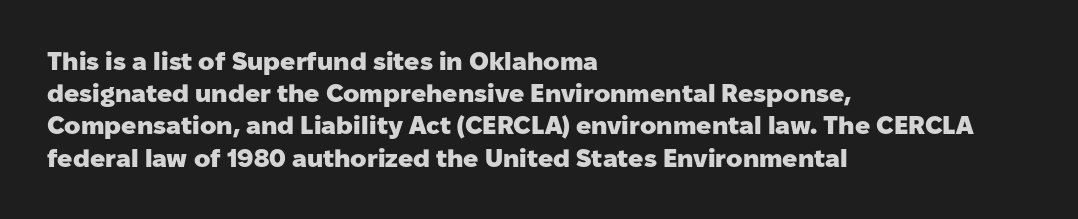
{"italic": "no", "bold": "yes", "underline": "no", "align": "left", "line_spacing": "normal", "line_spacing_ratio": 1.29, "letter_spacing": "normal", "letter_spacing_em": 0.0, "glyph_px": 25}
